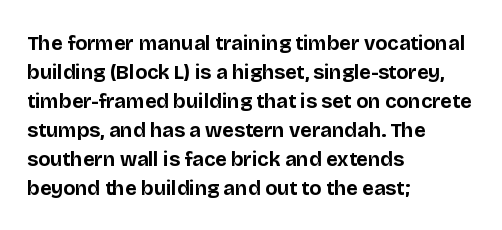
{"italic": "no", "bold": "yes", "underline": "no", "align": "left", "line_spacing": "normal", "line_spacing_ratio": 1.45, "letter_spacing": "normal", "letter_spacing_em": 0.0, "glyph_px": 20}
